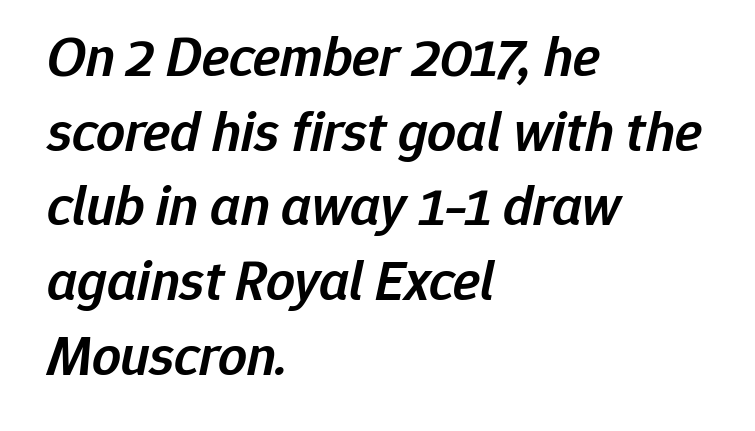
Q: Is the text bold? A: Semi-bold.
Q: Is the text italic (slanted)? A: Yes, it leans right by about 12 degrees.
Q: Is the text underlined? A: No.
Q: How is the paragraph aligned? A: Left-aligned.
Q: Is the spacing between letters normal or unusually wide? A: Normal.
Q: Is the spacing between lines tight, normal or loose? A: Normal.
Q: Width (condensed, normal, or wide)? A: Normal.
Q: Stroke contrast? A: Low.
Q: x-height? A: Medium.
Q: Monospaced? A: No.
